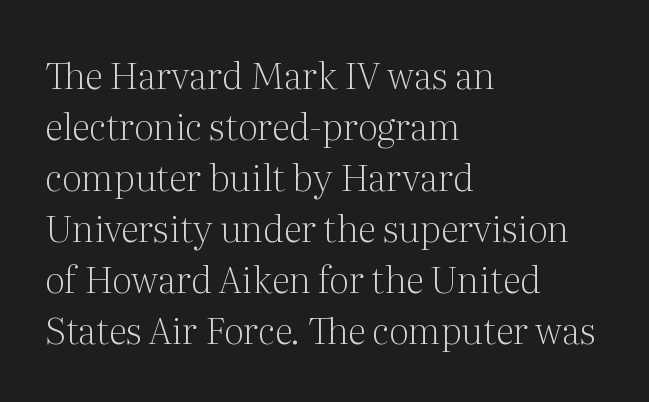
{"serif": "yes", "italic": "no", "bold": "no", "weight": "light", "width": "normal", "stroke_contrast": "medium", "x_height": "medium", "monospaced": "no", "underline": "no", "align": "left", "line_spacing": "normal", "line_spacing_ratio": 1.38, "letter_spacing": "normal", "letter_spacing_em": 0.0, "glyph_px": 37}
